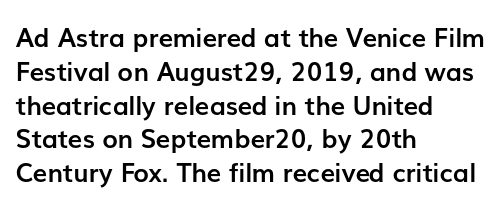
Q: Is the text bold? A: Yes.
Q: Is the text italic (slanted)? A: No, it is upright.
Q: Is the text underlined? A: No.
Q: How is the paragraph aligned? A: Left-aligned.
Q: Is the spacing between letters normal or unusually wide? A: Normal.
Q: Is the spacing between lines tight, normal or loose? A: Normal.
